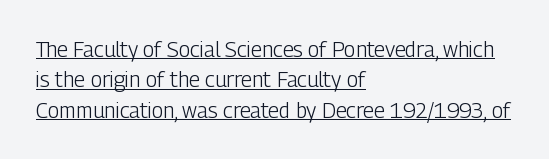
The image shows 21 px text type, upright; set left-aligned, normal line spacing (1.45x), normal letter spacing, underlined.
